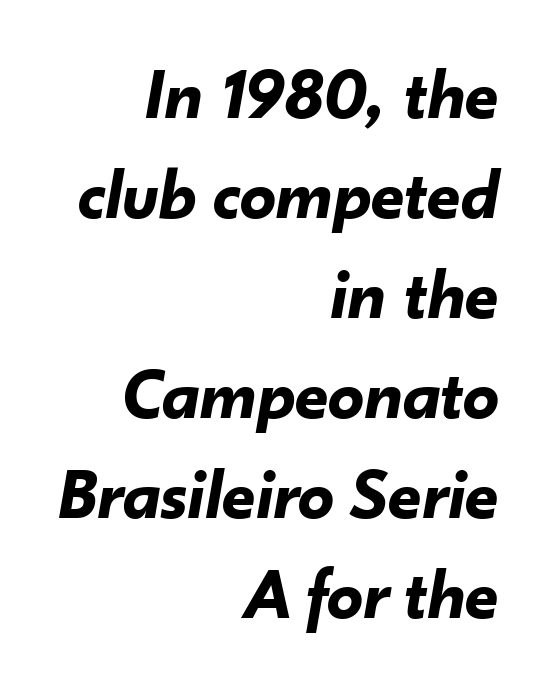
The image shows 72 px bold type, italic (leaning right); set right-aligned, normal line spacing (1.39x), normal letter spacing, not underlined; low stroke contrast and a small x-height.
